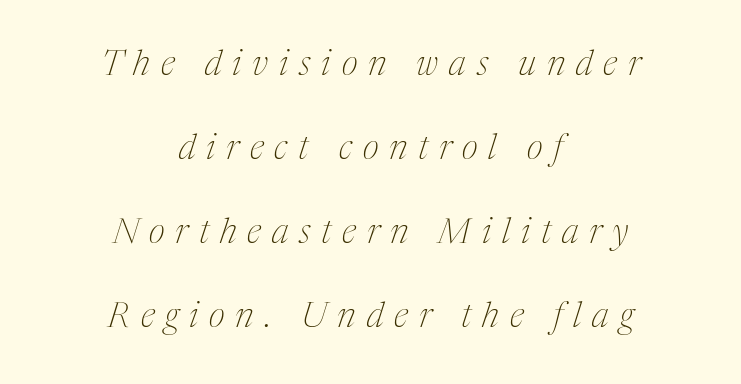
Unbolded letterforms with no extra heft. Tall strokes in this sample are angled rather than plumb. Beneath every word, the page is bare. There is plenty of visible air inserted between adjacent glyphs.
